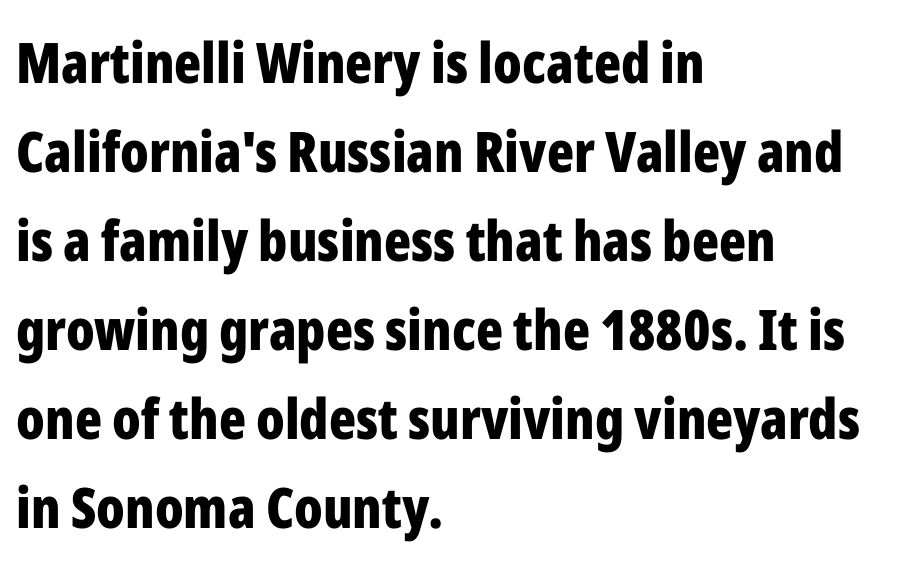
Q: Is the text bold? A: Yes.
Q: Is the text italic (slanted)? A: No, it is upright.
Q: Is the typeface a serif or a sans-serif typeface? A: Sans-serif.
Q: Is the text underlined? A: No.
Q: How is the paragraph aligned? A: Left-aligned.
Q: Is the spacing between letters normal or unusually wide? A: Normal.
Q: Is the spacing between lines tight, normal or loose? A: Normal.
Q: Width (condensed, normal, or wide)? A: Condensed.
Q: Stroke contrast? A: Low.
Q: x-height? A: Medium.
Q: Monospaced? A: No.
